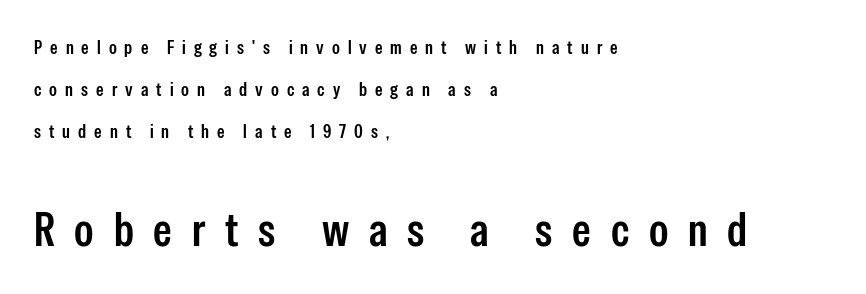
{"serif": "no", "italic": "no", "bold": "semi", "weight": "semibold", "width": "condensed", "stroke_contrast": "low", "x_height": "medium", "monospaced": "no", "underline": "no", "align": "left", "line_spacing": "loose", "line_spacing_ratio": 2.21, "letter_spacing": "wide", "letter_spacing_em": 0.42, "larger_block": "second", "size_ratio": 2.47, "glyph_px": 47}
